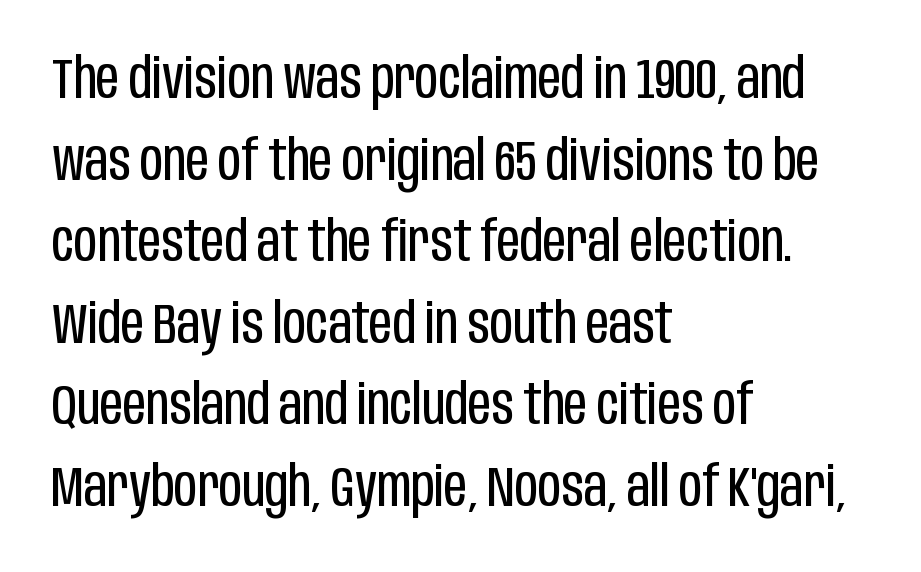
{"serif": "no", "italic": "no", "bold": "no", "weight": "regular", "width": "condensed", "stroke_contrast": "low", "x_height": "large", "monospaced": "no", "underline": "no", "align": "left", "line_spacing": "normal", "line_spacing_ratio": 1.43, "letter_spacing": "normal", "letter_spacing_em": 0.0, "glyph_px": 57}
